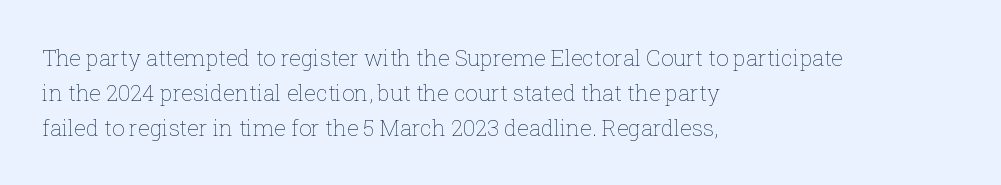
A quiet, ordinary-to-light weight characterises the typeface. Default kerning and tracking; the words read as compact shapes. These lines stack with their left ends in a neat column. The leading is moderate, giving the passage an even texture.
